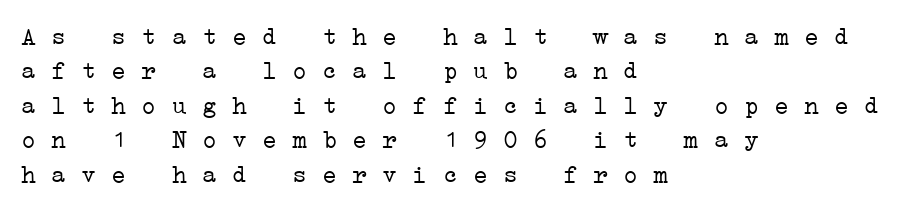
Q: Is the text bold? A: No.
Q: Is the text underlined? A: No.
Q: How is the paragraph aligned? A: Left-aligned.
Q: Is the spacing between letters normal or unusually wide? A: Normal.
Q: Is the spacing between lines tight, normal or loose? A: Normal.
